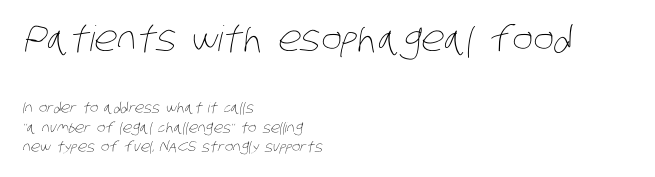
{"bold": "no", "weight": "thin", "width": "condensed", "stroke_contrast": "low", "x_height": "large", "monospaced": "no", "underline": "no", "align": "left", "line_spacing": "normal", "line_spacing_ratio": 1.42, "letter_spacing": "normal", "letter_spacing_em": 0.0, "larger_block": "first", "size_ratio": 2.5, "glyph_px": 35}
